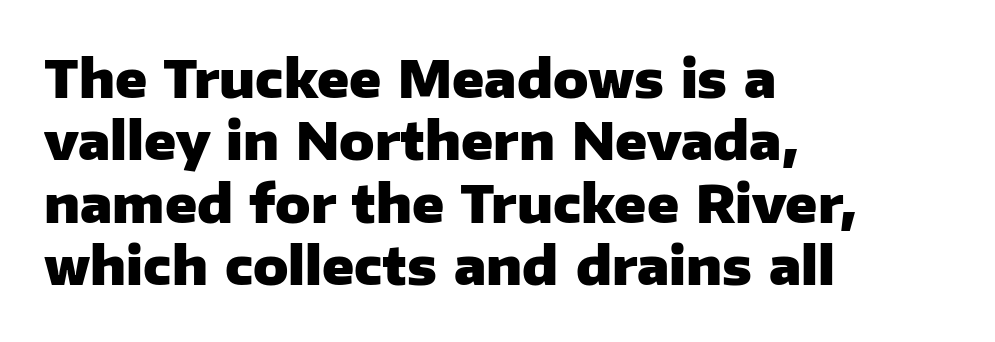
{"serif": "no", "italic": "no", "bold": "yes", "weight": "heavy", "width": "normal", "stroke_contrast": "low", "x_height": "medium", "monospaced": "no", "underline": "no", "align": "left", "line_spacing_ratio": 1.2, "letter_spacing": "normal", "letter_spacing_em": 0.0, "glyph_px": 52}
